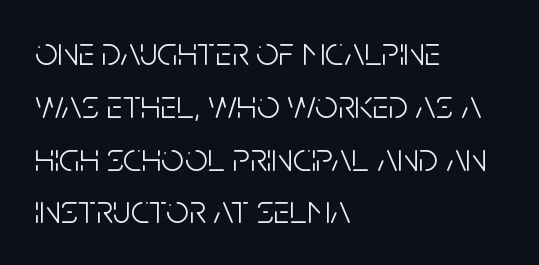
Q: Is the text bold? A: No.
Q: Is the text italic (slanted)? A: No, it is upright.
Q: Is the typeface a serif or a sans-serif typeface? A: Sans-serif.
Q: Is the text underlined? A: No.
Q: How is the paragraph aligned? A: Left-aligned.
Q: Is the spacing between letters normal or unusually wide? A: Normal.
Q: Is the spacing between lines tight, normal or loose? A: Normal.
Q: Width (condensed, normal, or wide)? A: Condensed.
Q: Stroke contrast? A: Low.
Q: x-height? A: Large.
Q: Monospaced? A: No.
